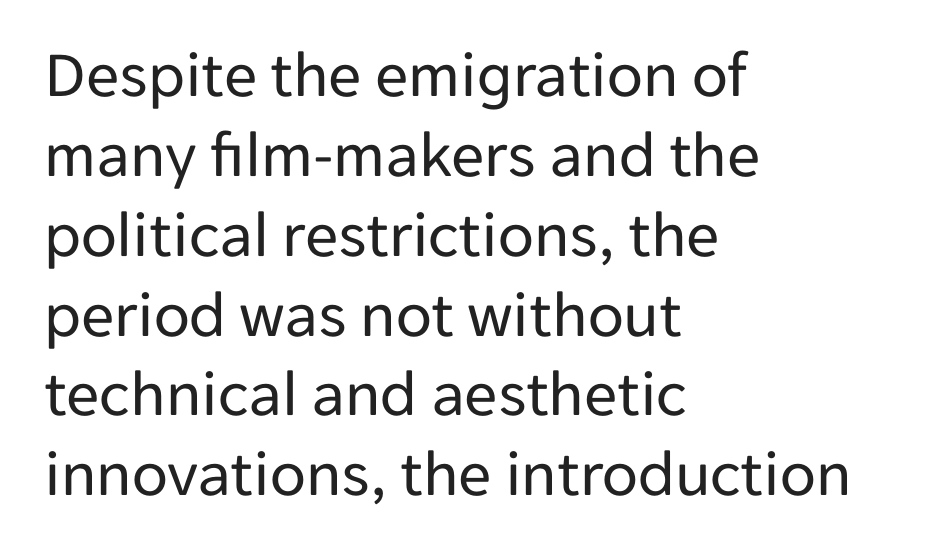
Q: Is the text bold? A: No.
Q: Is the text italic (slanted)? A: No, it is upright.
Q: Is the typeface a serif or a sans-serif typeface? A: Sans-serif.
Q: Is the text underlined? A: No.
Q: How is the paragraph aligned? A: Left-aligned.
Q: Is the spacing between letters normal or unusually wide? A: Normal.
Q: Width (condensed, normal, or wide)? A: Normal.
Q: Stroke contrast? A: Low.
Q: x-height? A: Medium.
Q: Monospaced? A: No.
